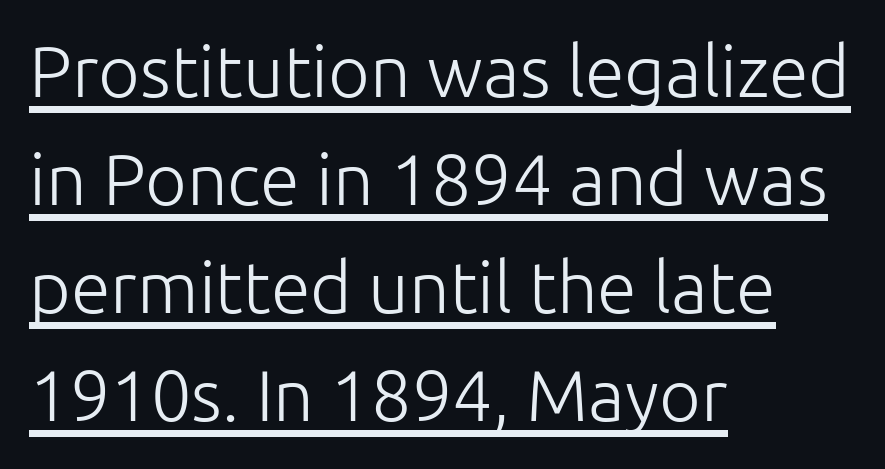
Q: Is the text bold? A: No.
Q: Is the text italic (slanted)? A: No, it is upright.
Q: Is the typeface a serif or a sans-serif typeface? A: Sans-serif.
Q: Is the text underlined? A: Yes.
Q: How is the paragraph aligned? A: Left-aligned.
Q: Is the spacing between letters normal or unusually wide? A: Normal.
Q: Is the spacing between lines tight, normal or loose? A: Normal.
Q: Width (condensed, normal, or wide)? A: Normal.
Q: Stroke contrast? A: Low.
Q: x-height? A: Medium.
Q: Monospaced? A: No.
